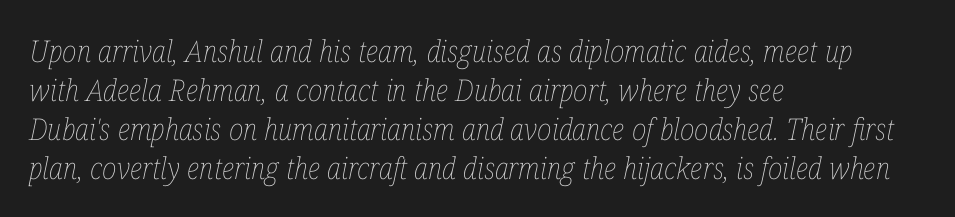
The passage shown has conventional tracking throughout. Students, observe: this is what conventionally led text looks like. The specimen omits any rule beneath the text block's lines. No heavy texture on the line: the type isn't bold. The specimen reads as italic at a glance.
